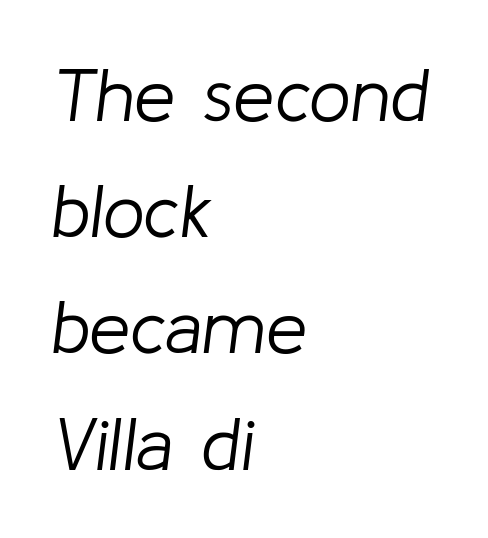
{"italic": "yes", "lean": "right", "slant_degrees": 8, "bold": "no", "weight": "light", "width": "normal", "stroke_contrast": "low", "x_height": "medium", "monospaced": "no", "underline": "no", "align": "left", "line_spacing": "normal", "line_spacing_ratio": 1.57, "letter_spacing": "normal", "letter_spacing_em": 0.0, "glyph_px": 74}
